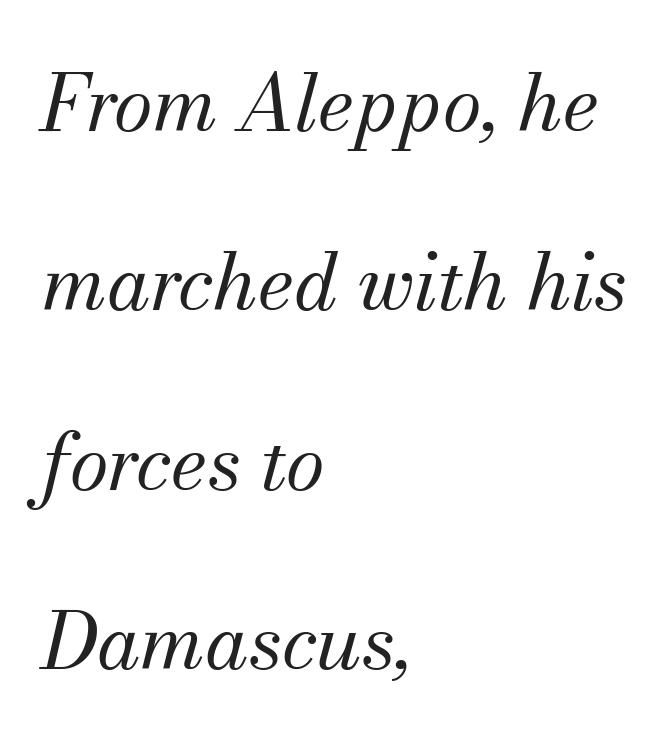
The block of text is sparse from top to bottom, with ample space between rows. The glyphs are unaccompanied by any horizontal stroke below them. A typesetter would mark this as italic. The letterforms sit shoulder to shoulder at normal distance.
